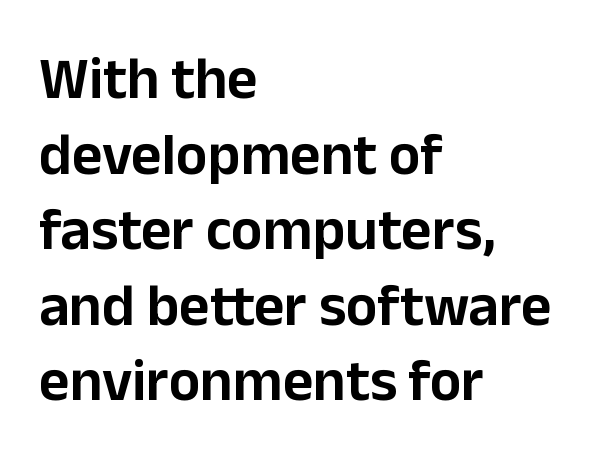
{"serif": "no", "italic": "no", "width": "normal", "stroke_contrast": "low", "x_height": "medium", "monospaced": "no", "underline": "no", "align": "left", "line_spacing": "normal", "line_spacing_ratio": 1.28, "letter_spacing": "normal", "letter_spacing_em": 0.0, "glyph_px": 59}
